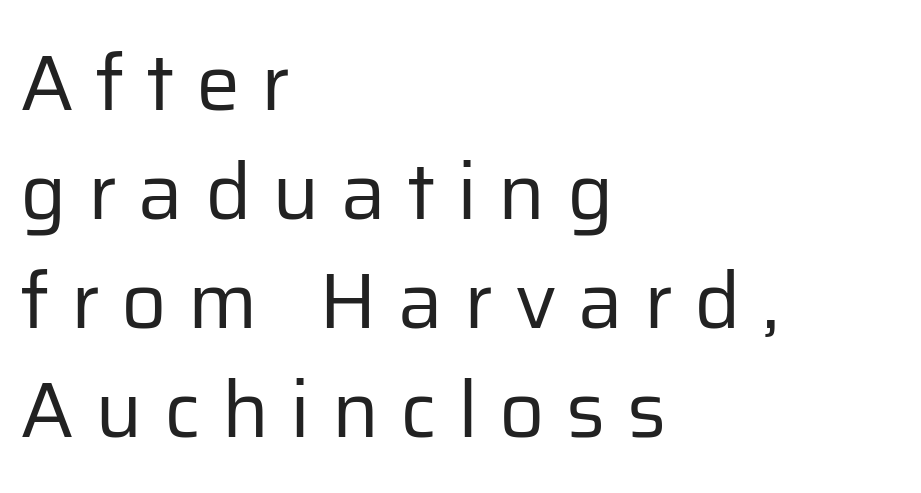
The image shows 79 px regular-weight sans-serif type, upright; set left-aligned, normal line spacing (1.38x), unusually wide letter spacing (+0.27 em), not underlined; low stroke contrast and a medium x-height.
